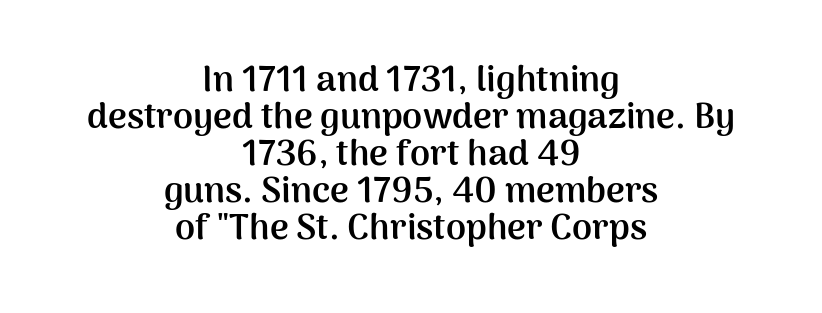
The image shows 36 px semibold sans-serif type, upright; set centered, tight line spacing (1.03x), normal letter spacing, not underlined; medium stroke contrast and a medium x-height.
